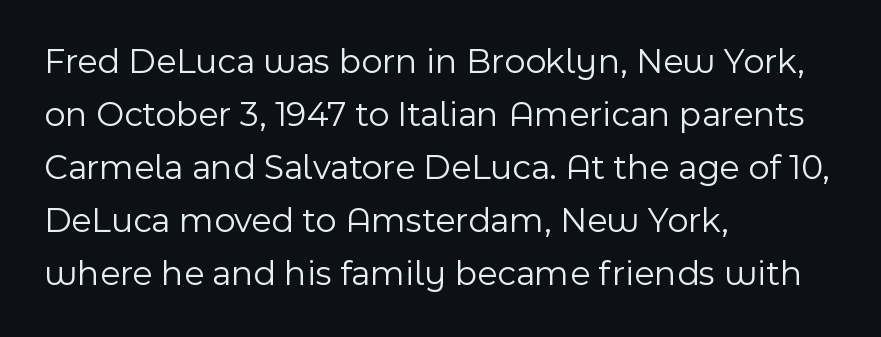
Q: Is the text bold? A: No.
Q: Is the text italic (slanted)? A: No, it is upright.
Q: Is the typeface a serif or a sans-serif typeface? A: Sans-serif.
Q: Is the text underlined? A: No.
Q: How is the paragraph aligned? A: Left-aligned.
Q: Is the spacing between letters normal or unusually wide? A: Normal.
Q: Is the spacing between lines tight, normal or loose? A: Normal.
Q: Width (condensed, normal, or wide)? A: Normal.
Q: x-height? A: Medium.
Q: Monospaced? A: No.
